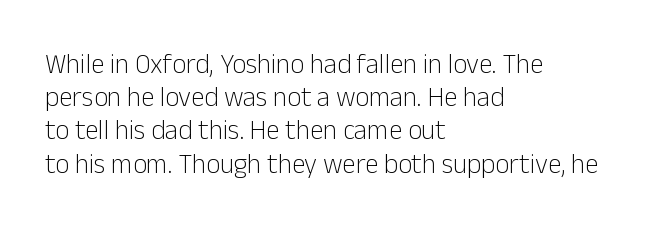
The image shows 27 px text type, upright; set left-aligned, line spacing 1.23x, normal letter spacing, not underlined.
